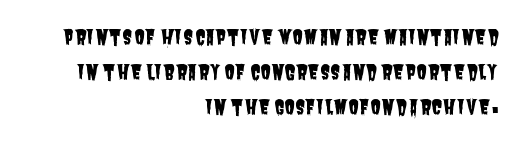
This rendering leaves character spacing at its baseline value. The words here are not underlined. The passage is arranged like a letterhead date or caption credit — flush right.
